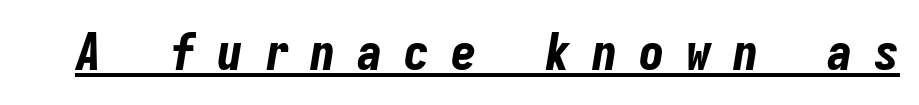
{"italic": "yes", "lean": "right", "slant_degrees": 9, "bold": "yes", "weight": "bold", "width": "condensed", "stroke_contrast": "low", "x_height": "medium", "monospaced": "yes", "underline": "yes", "letter_spacing": "wide", "letter_spacing_em": 0.42, "glyph_px": 51}
